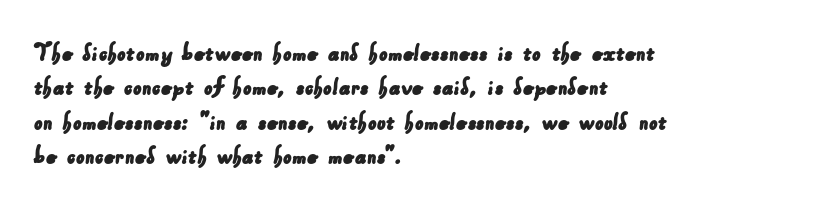
Any mark beneath the type? The region is blank. Horizontal bands of white between lines are of average thickness. The line texture is even and compact thanks to regular tracking. Every row of glyphs begins at an identical x-position on the left.
